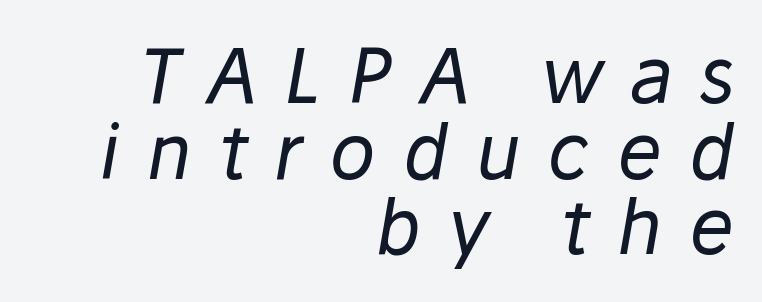
Do the characters align in a grid? No, the font is proportional. What stands out about the letter spacing? Its width — letters are far apart. A student would call this right alignment; a typographer would say flush right, rag left. If you drew a line through each stem, it would be angled.
